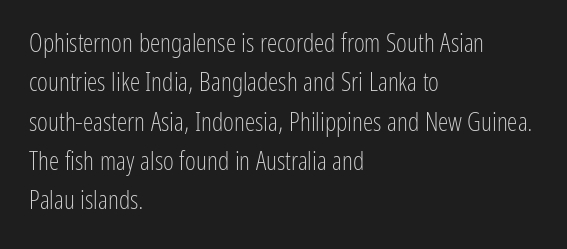
{"italic": "no", "bold": "no", "underline": "no", "align": "left", "line_spacing": "normal", "line_spacing_ratio": 1.51, "letter_spacing": "normal", "letter_spacing_em": 0.0, "glyph_px": 26}
